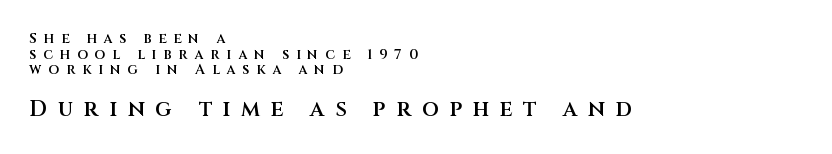
Q: Is the text bold? A: Semi-bold.
Q: Is the text italic (slanted)? A: No, it is upright.
Q: Is the text underlined? A: No.
Q: How is the paragraph aligned? A: Left-aligned.
Q: Is the spacing between letters normal or unusually wide? A: Unusually wide.
Q: Is the spacing between lines tight, normal or loose? A: Tight.
Q: Which block of text is set in a larger size, the first (top) or the second (bottom)? A: The second (bottom) one.
